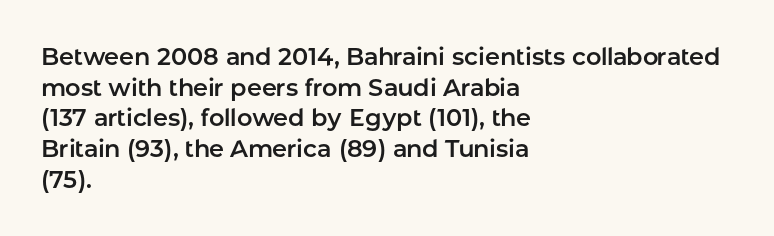
The image shows 24 px text type, upright; set left-aligned, normal line spacing (1.28x), normal letter spacing, not underlined.
